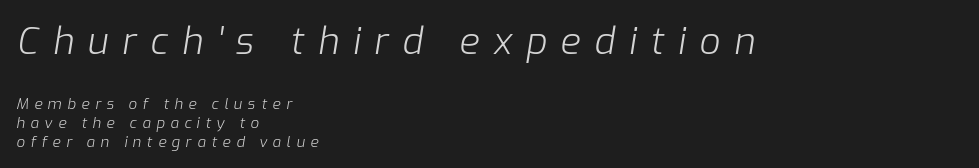
The image shows 37 px light type, italic (leaning right); set left-aligned, normal line spacing (1.27x), unusually wide letter spacing (+0.37 em), not underlined; the first (top) block is 2.47x larger; low stroke contrast and a medium x-height.
